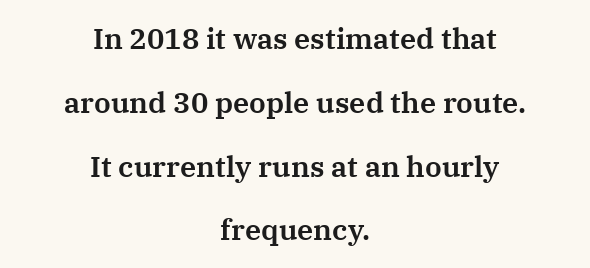
The image shows 29 px serif type, upright; set centered, loose line spacing (2.2x), normal letter spacing, not underlined; medium stroke contrast and a medium x-height.
